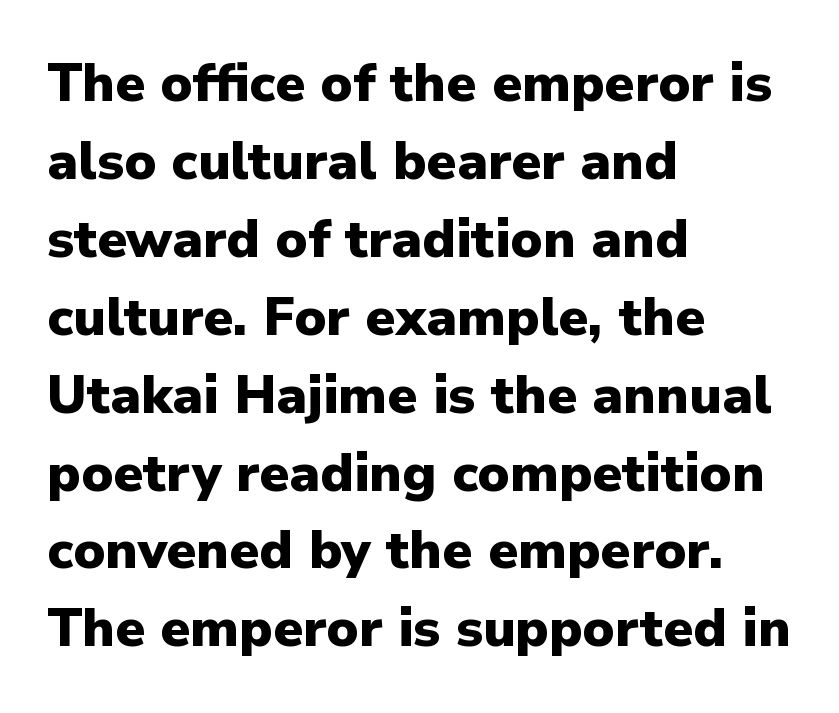
The image shows 53 px heavy sans-serif type, upright; set left-aligned, normal line spacing (1.47x), normal letter spacing, not underlined; low stroke contrast and a medium x-height.
